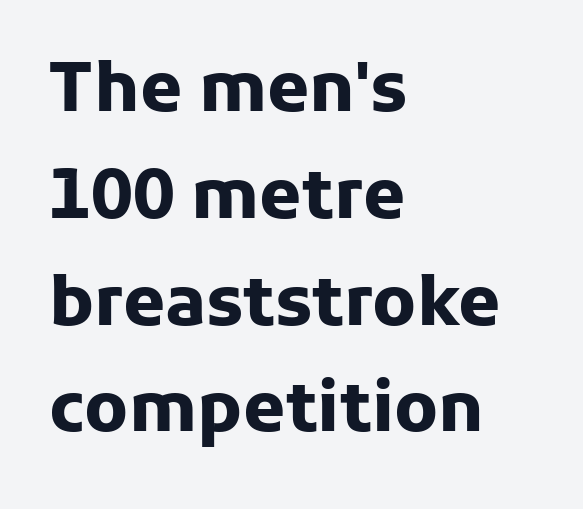
Q: Is the text bold? A: Yes.
Q: Is the text italic (slanted)? A: No, it is upright.
Q: Is the typeface a serif or a sans-serif typeface? A: Sans-serif.
Q: Is the text underlined? A: No.
Q: How is the paragraph aligned? A: Left-aligned.
Q: Is the spacing between letters normal or unusually wide? A: Normal.
Q: Is the spacing between lines tight, normal or loose? A: Normal.
Q: Width (condensed, normal, or wide)? A: Normal.
Q: Stroke contrast? A: Low.
Q: x-height? A: Medium.
Q: Monospaced? A: No.
